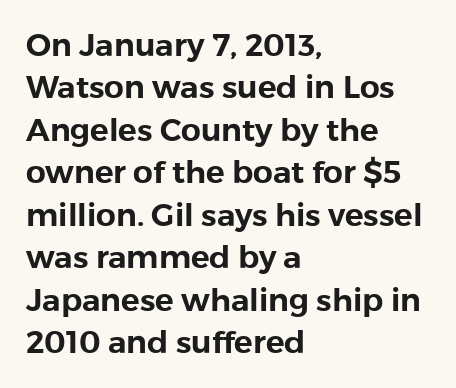
{"serif": "no", "italic": "no", "width": "normal", "stroke_contrast": "low", "x_height": "medium", "monospaced": "no", "underline": "no", "align": "left", "line_spacing": "normal", "line_spacing_ratio": 1.37, "letter_spacing": "normal", "letter_spacing_em": 0.0, "glyph_px": 31}
